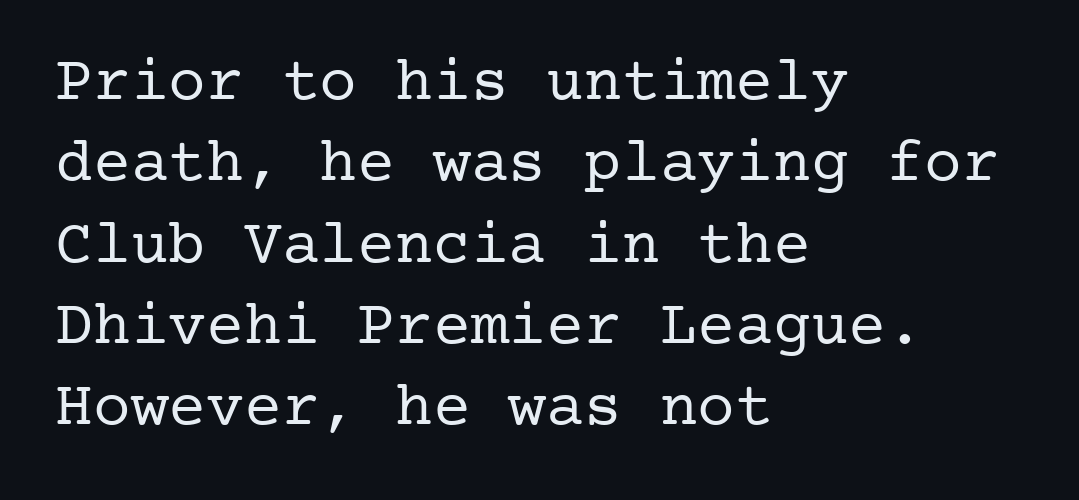
Honestly, there is no underline to notice here at all. A typesetter would label this face a serif. The space between consecutive lines is moderate. Does extra space separate the letters? No, they use regular spacing. A student would call this left alignment; a typographer would say flush left, rag right.
